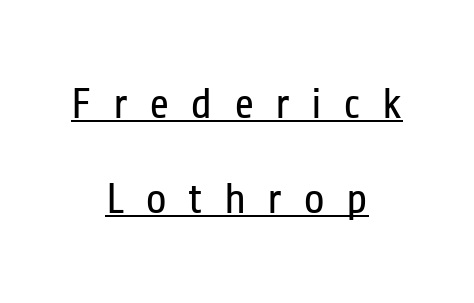
The image shows 44 px regular-weight, condensed sans-serif type, upright; set centered, loose line spacing (2.15x), unusually wide letter spacing (+0.48 em), underlined; low stroke contrast and a medium x-height.
